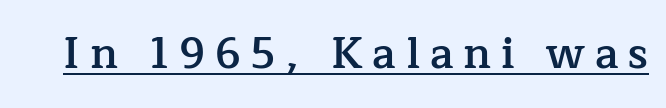
{"serif": "yes", "italic": "no", "bold": "semi", "weight": "semibold", "width": "normal", "stroke_contrast": "low", "x_height": "medium", "monospaced": "no", "underline": "yes", "letter_spacing": "wide", "letter_spacing_em": 0.23, "glyph_px": 43}
